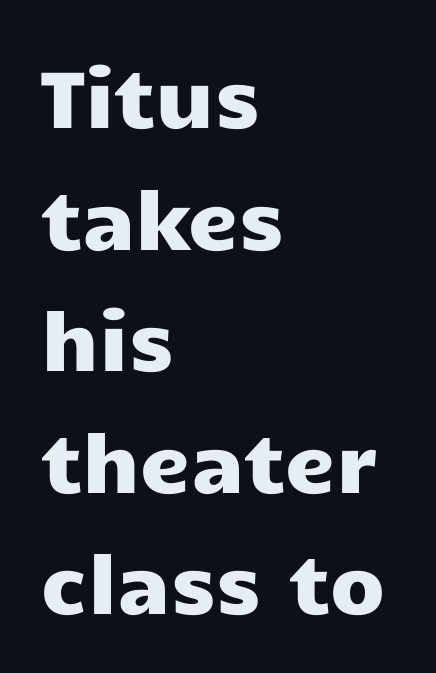
Rendered with straight, roman letterforms. The passage shown is typed in a proportional face where columns would drift. Check under the words: just untouched page. Casual observation: everything's shoved over to the left.
